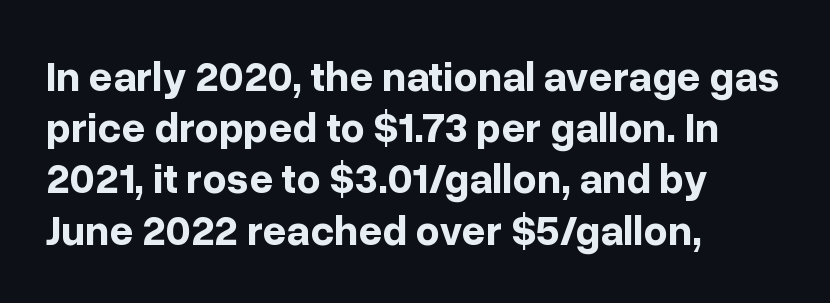
Q: Is the text bold? A: Yes.
Q: Is the text italic (slanted)? A: No, it is upright.
Q: Is the typeface a serif or a sans-serif typeface? A: Sans-serif.
Q: Is the text underlined? A: No.
Q: How is the paragraph aligned? A: Left-aligned.
Q: Is the spacing between letters normal or unusually wide? A: Normal.
Q: Width (condensed, normal, or wide)? A: Normal.
Q: Stroke contrast? A: Low.
Q: x-height? A: Medium.
Q: Monospaced? A: No.
